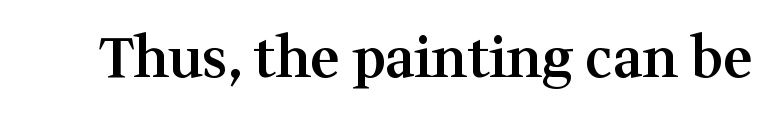
The image shows 56 px semibold serif type, upright; set normal letter spacing, not underlined; medium stroke contrast and a medium x-height.
